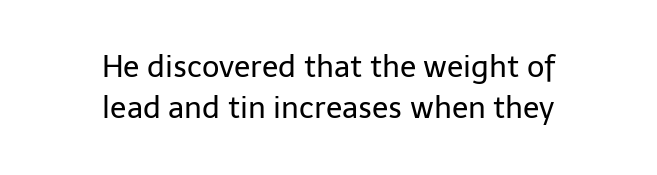
{"serif": "no", "italic": "no", "bold": "no", "weight": "regular", "width": "normal", "stroke_contrast": "low", "x_height": "medium", "monospaced": "no", "underline": "no", "align": "center", "line_spacing": "normal", "line_spacing_ratio": 1.38, "letter_spacing": "normal", "letter_spacing_em": 0.0, "glyph_px": 30}
